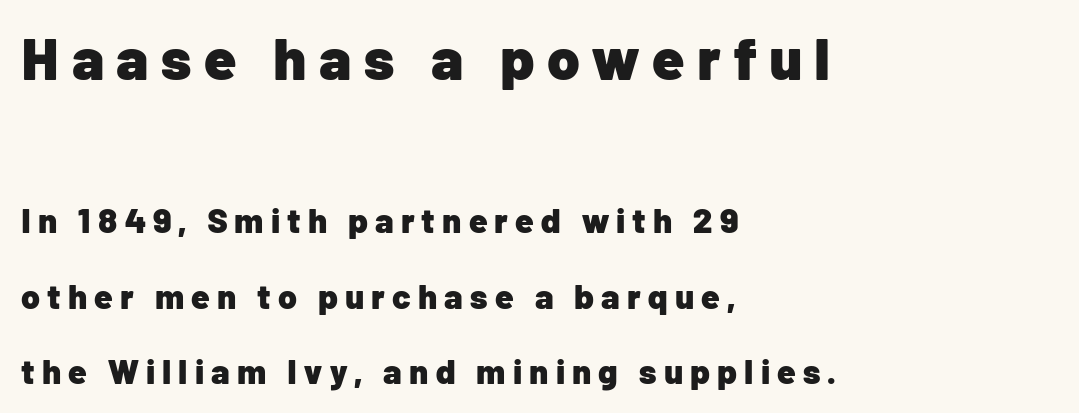
Q: Is the text bold? A: Yes.
Q: Is the text italic (slanted)? A: No, it is upright.
Q: Is the typeface a serif or a sans-serif typeface? A: Sans-serif.
Q: Is the text underlined? A: No.
Q: How is the paragraph aligned? A: Left-aligned.
Q: Is the spacing between letters normal or unusually wide? A: Unusually wide.
Q: Is the spacing between lines tight, normal or loose? A: Loose.
Q: Which block of text is set in a larger size, the first (top) or the second (bottom)? A: The first (top) one.
Q: Width (condensed, normal, or wide)? A: Normal.
Q: Stroke contrast? A: Low.
Q: x-height? A: Medium.
Q: Monospaced? A: No.
